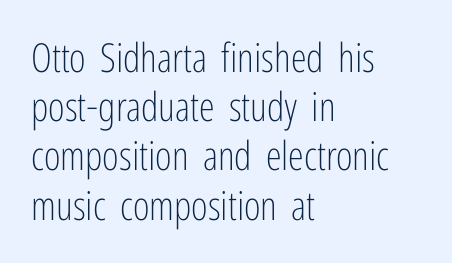
The image shows 40 px light, condensed sans-serif type, upright; set left-aligned, line spacing 1.23x, normal letter spacing, not underlined; low stroke contrast and a medium x-height.
